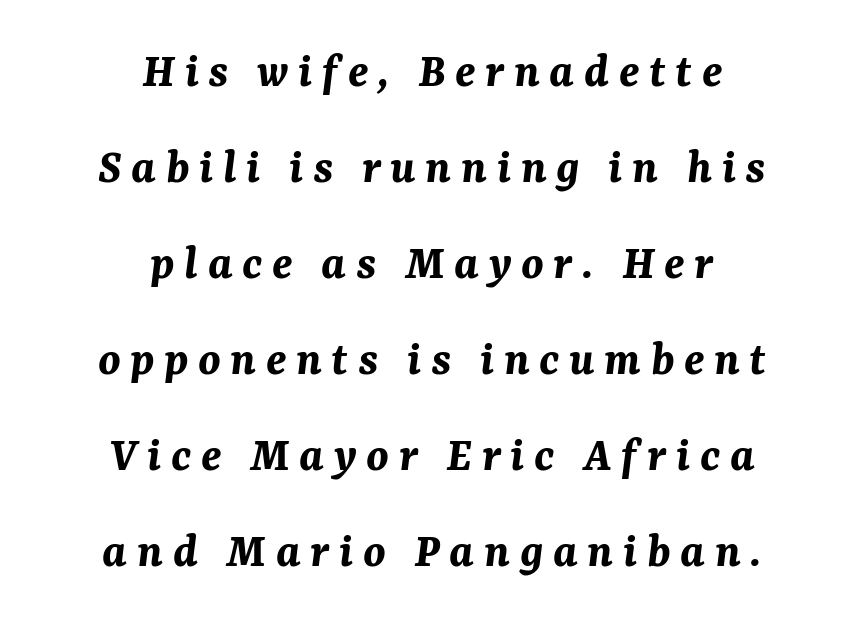
{"italic": "yes", "lean": "right", "slant_degrees": 7, "bold": "yes", "weight": "bold", "width": "normal", "stroke_contrast": "medium", "x_height": "medium", "monospaced": "no", "underline": "no", "align": "center", "line_spacing": "loose", "line_spacing_ratio": 1.92, "glyph_px": 50}
